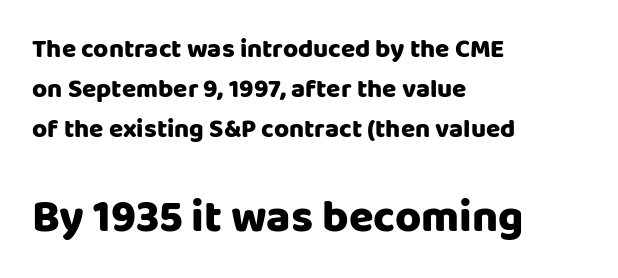
{"serif": "no", "italic": "no", "width": "normal", "stroke_contrast": "low", "x_height": "large", "monospaced": "no", "underline": "no", "align": "left", "line_spacing": "normal", "line_spacing_ratio": 1.54, "letter_spacing": "normal", "letter_spacing_em": 0.0, "larger_block": "second", "size_ratio": 1.73, "glyph_px": 45}
